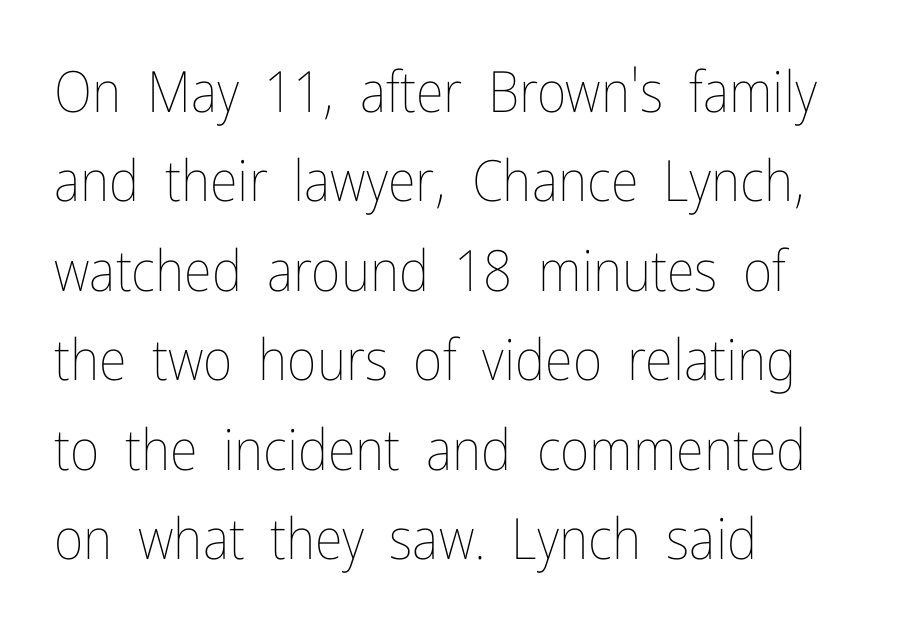
{"italic": "no", "bold": "no", "weight": "thin", "width": "condensed", "stroke_contrast": "low", "x_height": "medium", "monospaced": "no", "underline": "no", "align": "left", "line_spacing": "normal", "line_spacing_ratio": 1.57, "letter_spacing": "normal", "letter_spacing_em": 0.0, "glyph_px": 57}
